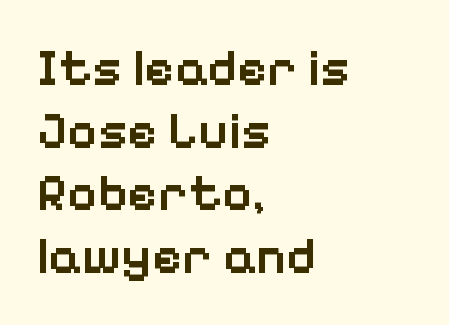
The image shows 51 px semibold sans-serif type, upright; set left-aligned, line spacing 1.23x, normal letter spacing, not underlined; low stroke contrast and a medium x-height.
